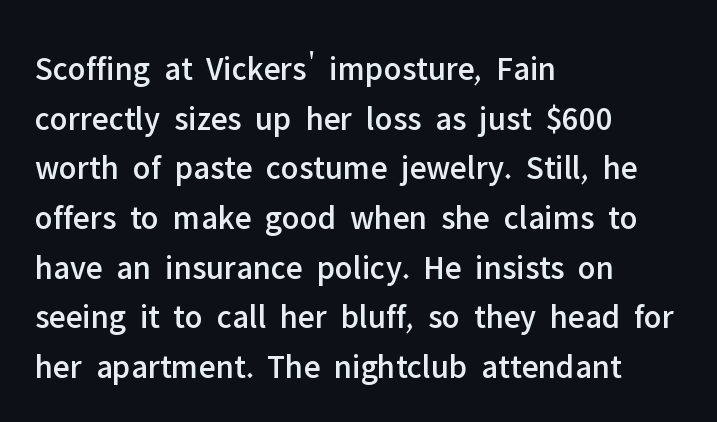
The image shows 34 px sans-serif type, upright; set left-aligned, normal line spacing (1.46x), normal letter spacing, not underlined; low stroke contrast and a medium x-height.
